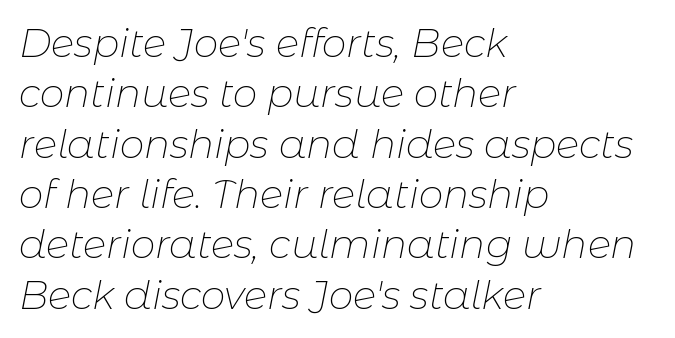
The image shows 39 px thin type, italic (leaning right); set left-aligned, normal line spacing (1.29x), normal letter spacing, not underlined; low stroke contrast and a medium x-height.
